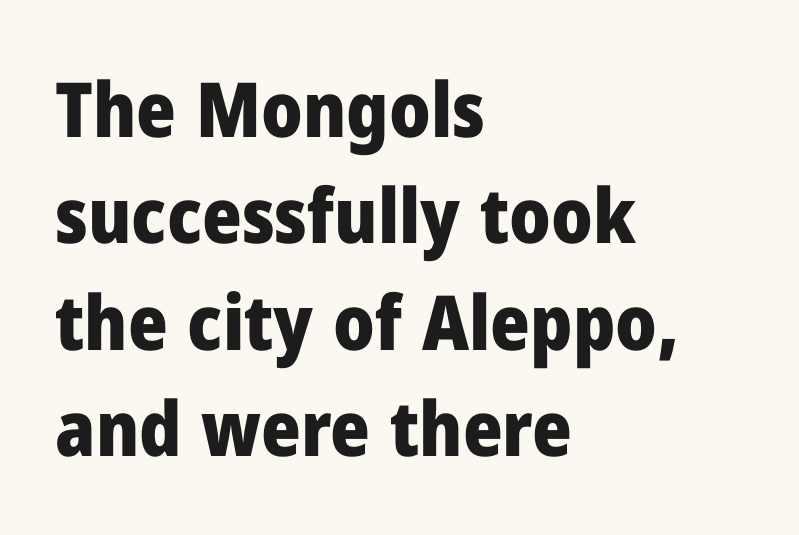
The image shows 76 px heavy sans-serif type, upright; set left-aligned, normal line spacing (1.4x), normal letter spacing, not underlined; low stroke contrast and a medium x-height.
